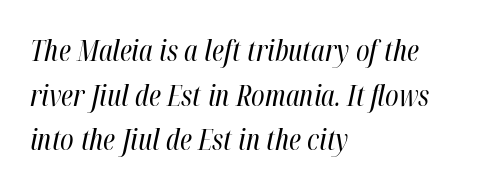
Q: Is the text bold? A: No.
Q: Is the text italic (slanted)? A: Yes, it leans right by about 12 degrees.
Q: Is the text underlined? A: No.
Q: How is the paragraph aligned? A: Left-aligned.
Q: Is the spacing between letters normal or unusually wide? A: Normal.
Q: Is the spacing between lines tight, normal or loose? A: Normal.
Q: Width (condensed, normal, or wide)? A: Condensed.
Q: Stroke contrast? A: High.
Q: x-height? A: Medium.
Q: Monospaced? A: No.
